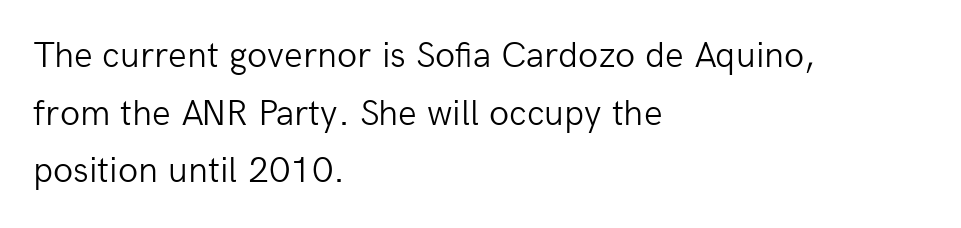
The image shows 37 px light sans-serif type, upright; set left-aligned, normal line spacing (1.56x), normal letter spacing, not underlined; low stroke contrast and a medium x-height.
